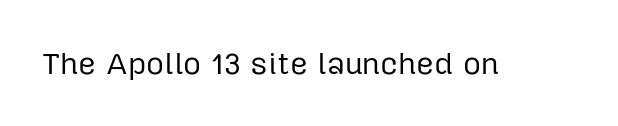
Varying glyph widths throughout — classic text-font behaviour. This sample uses plain, unmodified letter spacing. Nobody drew a line under any word here. Summary of weight: not heavy and not bold.
